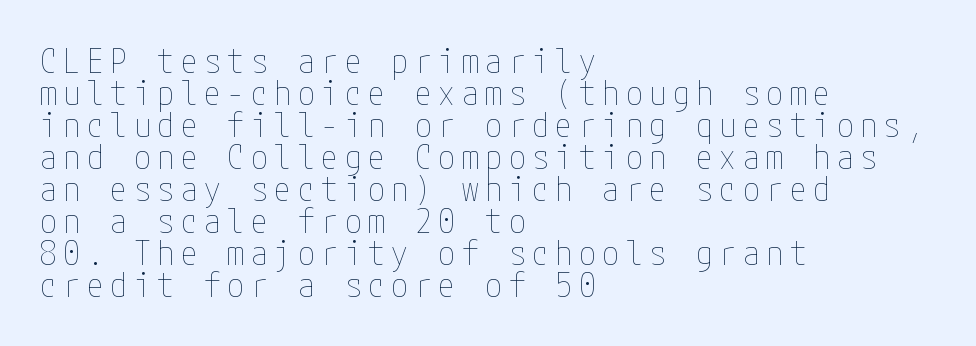
The image shows 33 px thin, condensed type, upright; set left-aligned, tight line spacing (0.97x), unusually wide letter spacing (+0.21 em), not underlined; low stroke contrast and a medium x-height.
